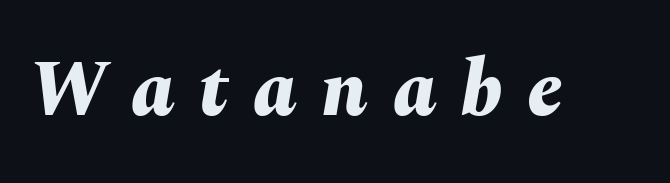
The image shows 80 px bold type, italic (leaning right); set unusually wide letter spacing (+0.3 em), not underlined; medium stroke contrast and a medium x-height.
